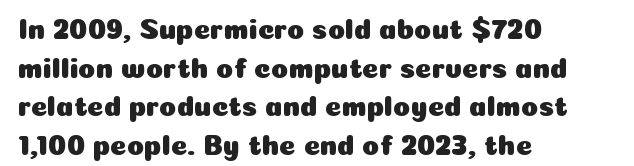
Leftover space on each line is placed entirely after the last word. Grotesque or geometric, the face here clearly has no serifs. Notice how the stems are strictly vertical — no italics here. The gap between lines stays unmarked. The face used here is proportionally spaced, like ordinary book or web type. The vertical gap from one line to the next is medium.
